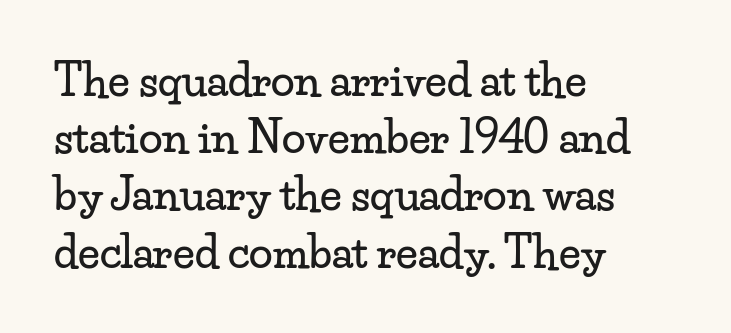
{"serif": "yes", "italic": "no", "width": "wide", "stroke_contrast": "low", "x_height": "small", "monospaced": "no", "underline": "no", "align": "left", "line_spacing": "normal", "line_spacing_ratio": 1.33, "letter_spacing": "normal", "letter_spacing_em": 0.0, "glyph_px": 43}
